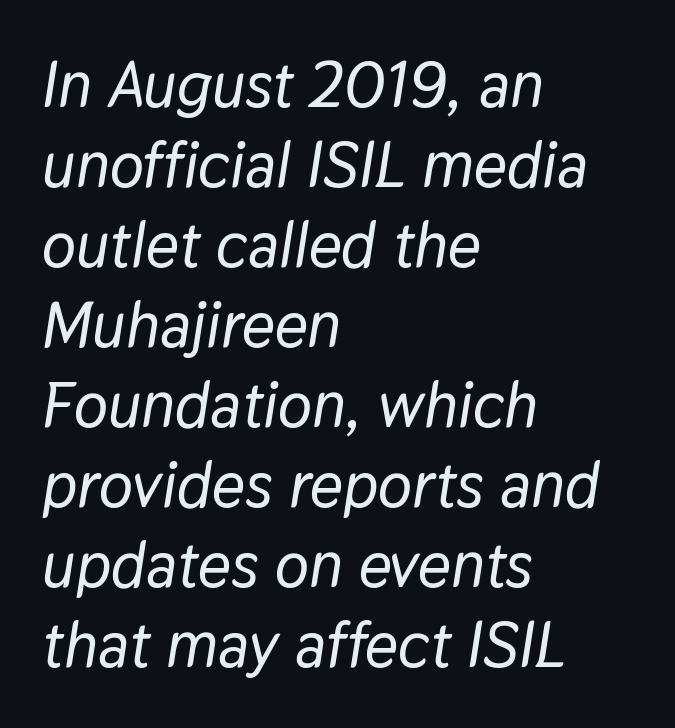
{"italic": "yes", "lean": "right", "slant_degrees": 9, "width": "normal", "stroke_contrast": "low", "x_height": "medium", "monospaced": "no", "underline": "no", "align": "left", "line_spacing": "normal", "line_spacing_ratio": 1.25, "letter_spacing": "normal", "letter_spacing_em": 0.0, "glyph_px": 64}
